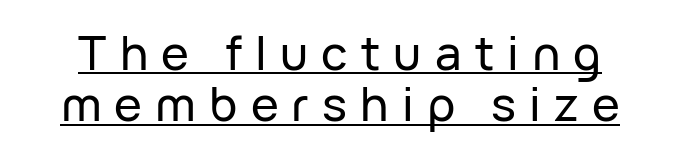
Q: Is the text italic (slanted)? A: No, it is upright.
Q: Is the typeface a serif or a sans-serif typeface? A: Sans-serif.
Q: Is the text underlined? A: Yes.
Q: Is the spacing between letters normal or unusually wide? A: Unusually wide.
Q: Is the spacing between lines tight, normal or loose? A: Tight.
Q: Width (condensed, normal, or wide)? A: Normal.
Q: Stroke contrast? A: Low.
Q: x-height? A: Medium.
Q: Monospaced? A: No.
